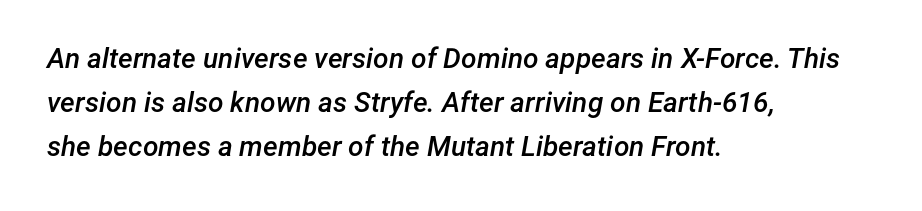
The image shows 28 px semibold type, italic (leaning right); set left-aligned, normal line spacing (1.58x), normal letter spacing, not underlined; low stroke contrast and a medium x-height.
